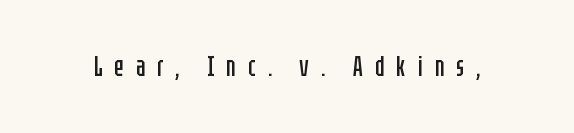
This is the regular roman posture of the typeface. The tracking reads as deliberately expanded to a designer's eye. Looks like regular typesetting: each glyph gets only the width it needs. The specimen omits any rule beneath the text block's lines. Is the stroke heavy? The answer is a plain regular-or-lighter.
